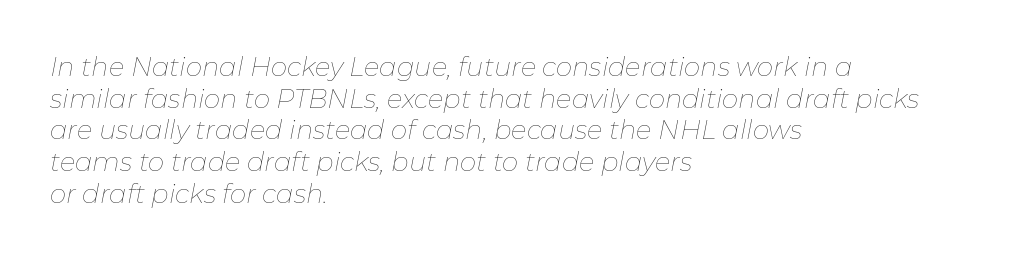
The image shows 26 px text type, italic (leaning right); set left-aligned, line spacing 1.22x, normal letter spacing, not underlined.
